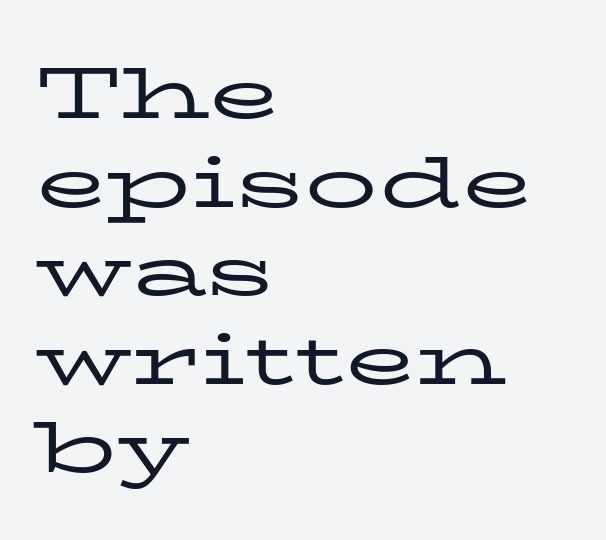
Q: Is the text bold? A: No.
Q: Is the text italic (slanted)? A: No, it is upright.
Q: Is the typeface a serif or a sans-serif typeface? A: Serif.
Q: Is the text underlined? A: No.
Q: How is the paragraph aligned? A: Left-aligned.
Q: Is the spacing between letters normal or unusually wide? A: Normal.
Q: Width (condensed, normal, or wide)? A: Wide.
Q: Stroke contrast? A: Low.
Q: x-height? A: Medium.
Q: Monospaced? A: No.
